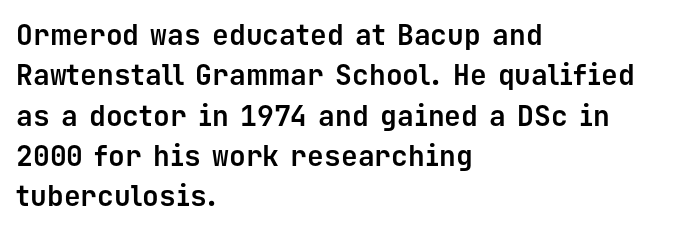
The image shows 28 px bold sans-serif type, upright, monospaced; set left-aligned, normal line spacing (1.44x), normal letter spacing, not underlined; low stroke contrast and a medium x-height.
